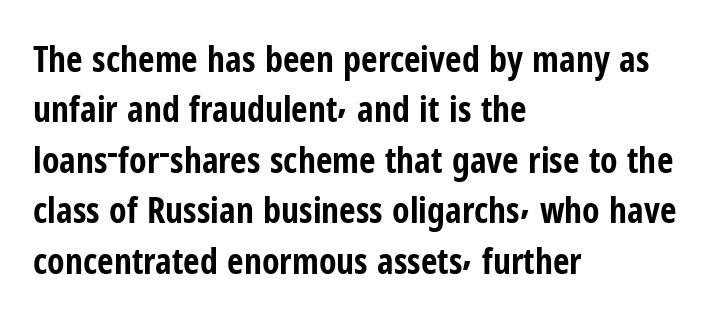
Rows of type keep a routine distance in the vertical direction. A typesetter would call this zero additional tracking. Characters remain perfectly vertical along every line. No feet cap the strokes, marking this as sans-serif type. The string is rendered with underlining switched off. The face used here is proportionally spaced, like ordinary book or web type.
